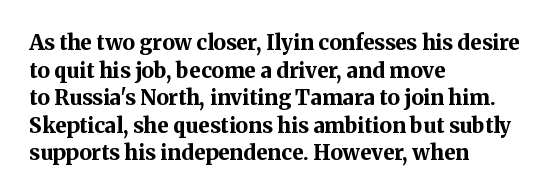
{"italic": "no", "bold": "yes", "underline": "no", "align": "left", "line_spacing": "normal", "line_spacing_ratio": 1.31, "letter_spacing": "normal", "letter_spacing_em": 0.0, "glyph_px": 21}
